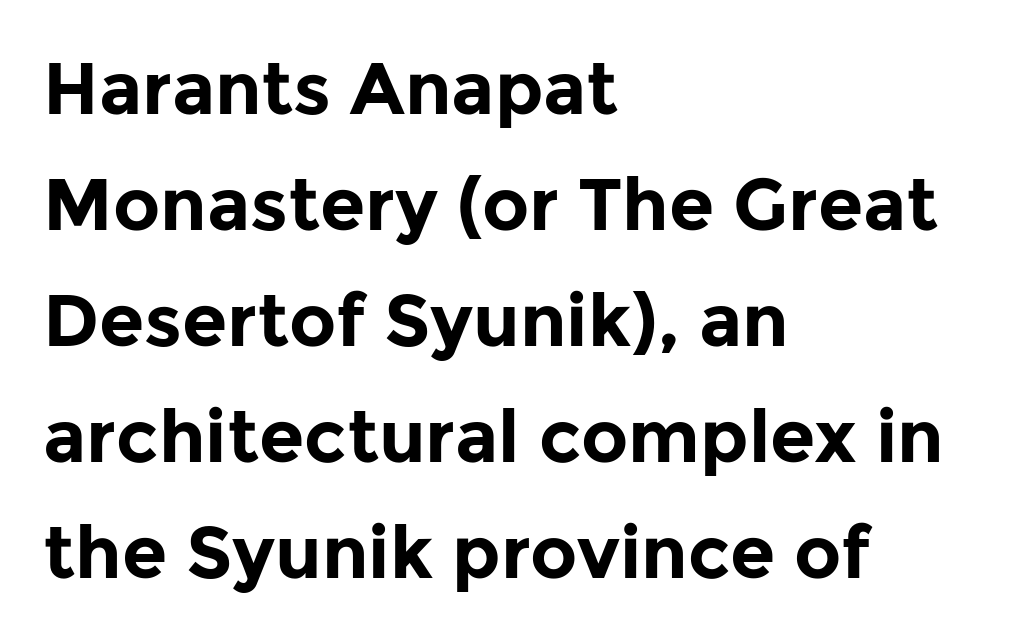
The image shows 73 px bold sans-serif type, upright; set left-aligned, normal line spacing (1.59x), normal letter spacing, not underlined; low stroke contrast and a medium x-height.
